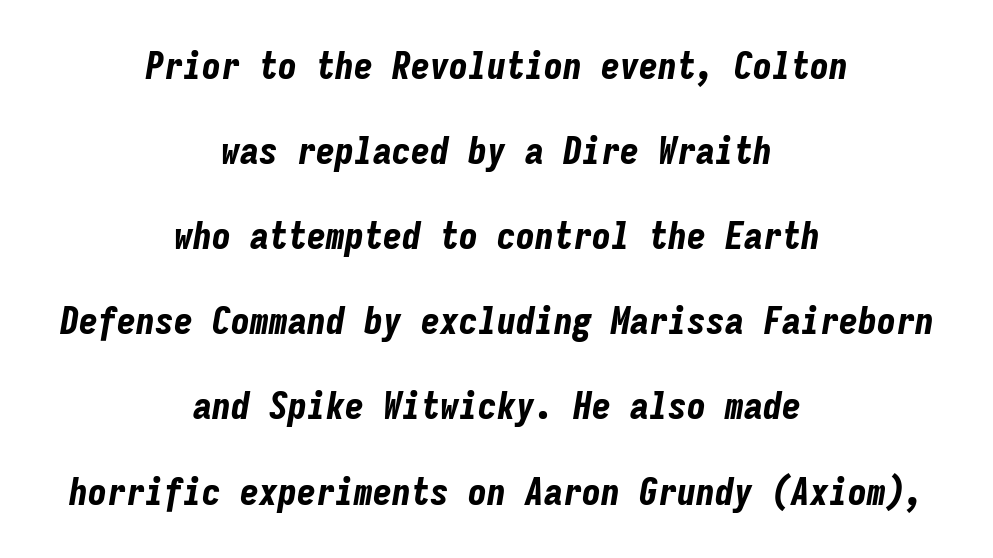
Summary of weight: heavy, a full bold. Would a proofreader flag this as italicized? Yes. Leading is clearly above the norm, producing a sparse column. Decoration check: the copy has no underline. The typesetter chose a symmetrical, centered arrangement here.
